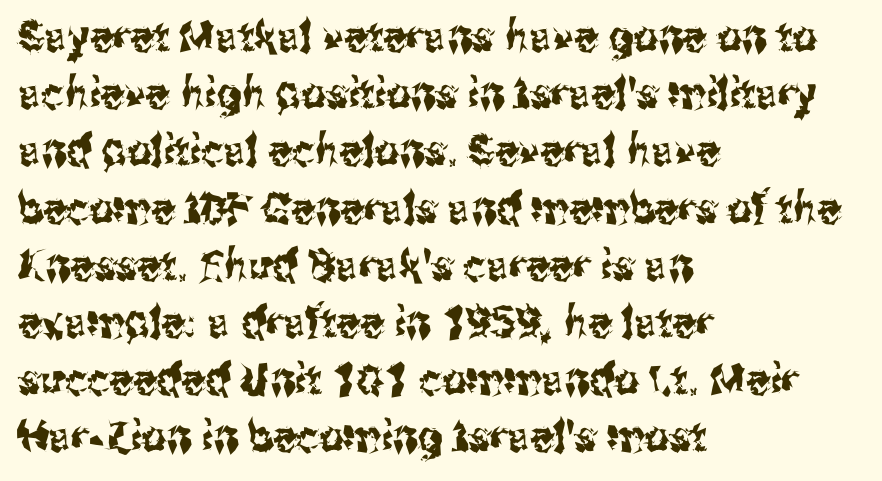
The image shows 43 px condensed sans-serif type, upright; set left-aligned, normal line spacing (1.33x), normal letter spacing, not underlined; medium stroke contrast and a medium x-height.
